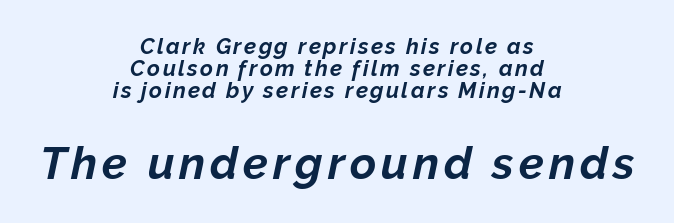
Does the bottom block carry the larger type? Yes, it does. Horizontal bands of white between lines are thin slivers. Heavy-handed strokes throughout: this text is bold. The passage is arranged like a title page — every line centered. Each row of text sits above clean, open space.
